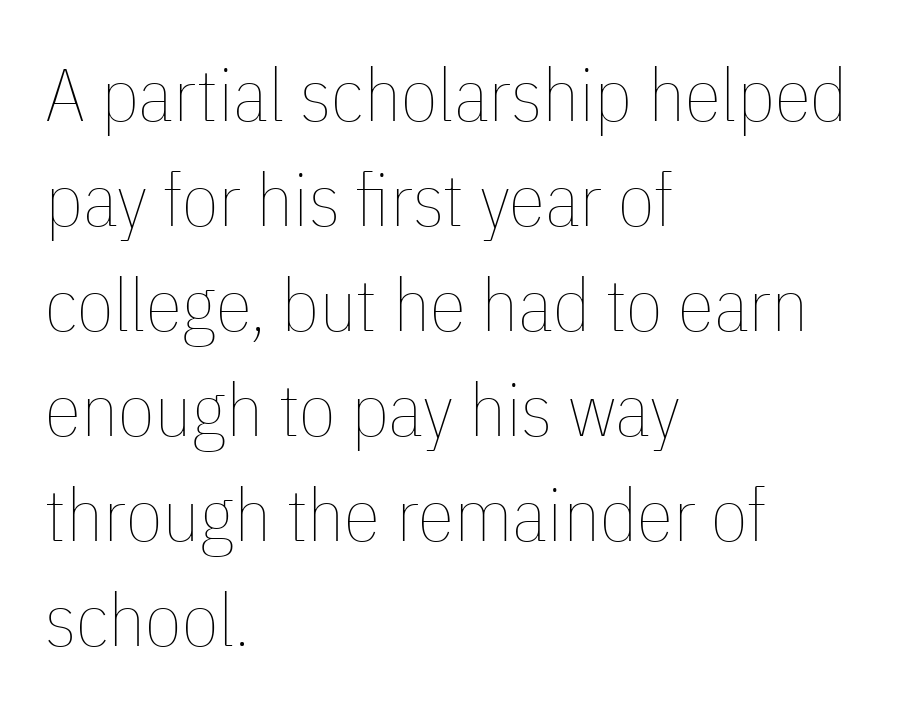
{"italic": "no", "bold": "no", "weight": "thin", "width": "condensed", "stroke_contrast": "low", "x_height": "medium", "monospaced": "no", "underline": "no", "align": "left", "line_spacing": "normal", "line_spacing_ratio": 1.42, "letter_spacing": "normal", "letter_spacing_em": 0.0, "glyph_px": 74}
